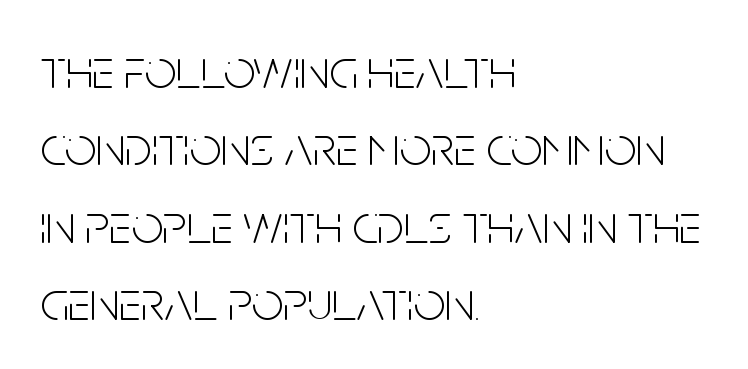
The image shows 56 px light, condensed sans-serif type, upright; set left-aligned, normal line spacing (1.38x), normal letter spacing, not underlined; low stroke contrast and a large x-height.
